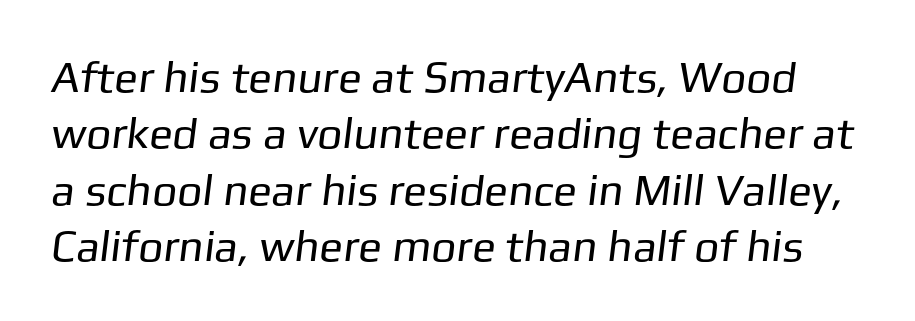
Q: Is the text bold? A: No.
Q: Is the typeface a serif or a sans-serif typeface? A: Sans-serif.
Q: Is the text underlined? A: No.
Q: Is the spacing between letters normal or unusually wide? A: Normal.
Q: Is the spacing between lines tight, normal or loose? A: Normal.
Q: Width (condensed, normal, or wide)? A: Normal.
Q: Stroke contrast? A: Low.
Q: x-height? A: Medium.
Q: Monospaced? A: No.
